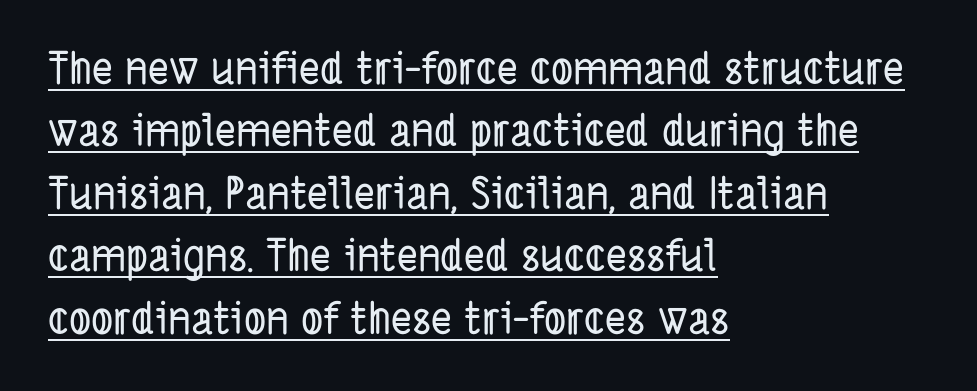
{"serif": "no", "width": "condensed", "stroke_contrast": "low", "x_height": "medium", "monospaced": "no", "underline": "yes", "align": "left", "line_spacing": "normal", "line_spacing_ratio": 1.42, "letter_spacing": "normal", "letter_spacing_em": 0.0, "glyph_px": 44}
